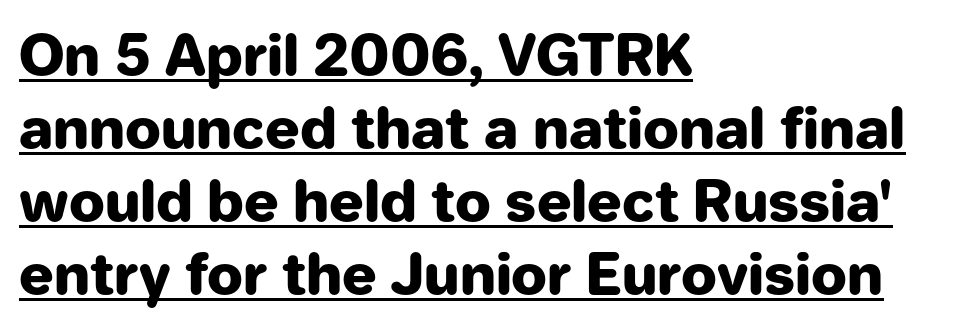
Q: Is the text bold? A: Yes.
Q: Is the text italic (slanted)? A: No, it is upright.
Q: Is the typeface a serif or a sans-serif typeface? A: Sans-serif.
Q: Is the text underlined? A: Yes.
Q: How is the paragraph aligned? A: Left-aligned.
Q: Is the spacing between letters normal or unusually wide? A: Normal.
Q: Is the spacing between lines tight, normal or loose? A: Normal.
Q: Width (condensed, normal, or wide)? A: Normal.
Q: Stroke contrast? A: Low.
Q: x-height? A: Medium.
Q: Monospaced? A: No.
